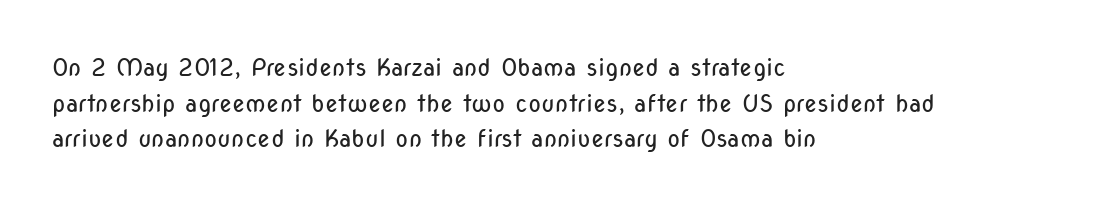
{"italic": "no", "bold": "no", "underline": "no", "align": "left", "line_spacing": "normal", "line_spacing_ratio": 1.48, "letter_spacing": "normal", "letter_spacing_em": 0.0, "glyph_px": 24}
